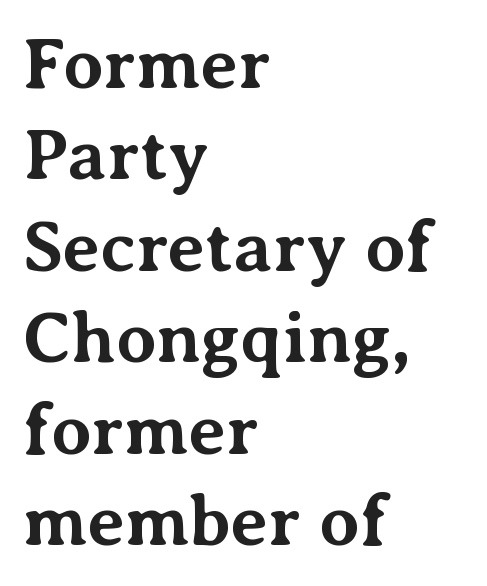
The image shows 72 px bold serif type, upright; set left-aligned, normal line spacing (1.27x), normal letter spacing, not underlined; medium stroke contrast and a medium x-height.
